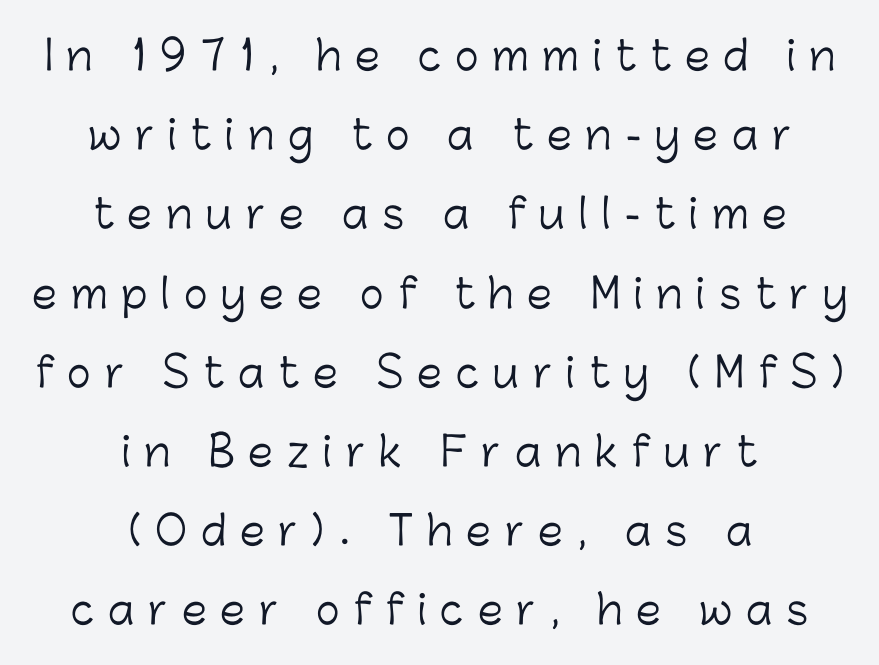
{"serif": "no", "italic": "no", "bold": "no", "weight": "light", "width": "normal", "stroke_contrast": "low", "x_height": "medium", "monospaced": "no", "underline": "no", "align": "center", "line_spacing": "loose", "line_spacing_ratio": 1.98, "letter_spacing": "wide", "letter_spacing_em": 0.35, "glyph_px": 40}
